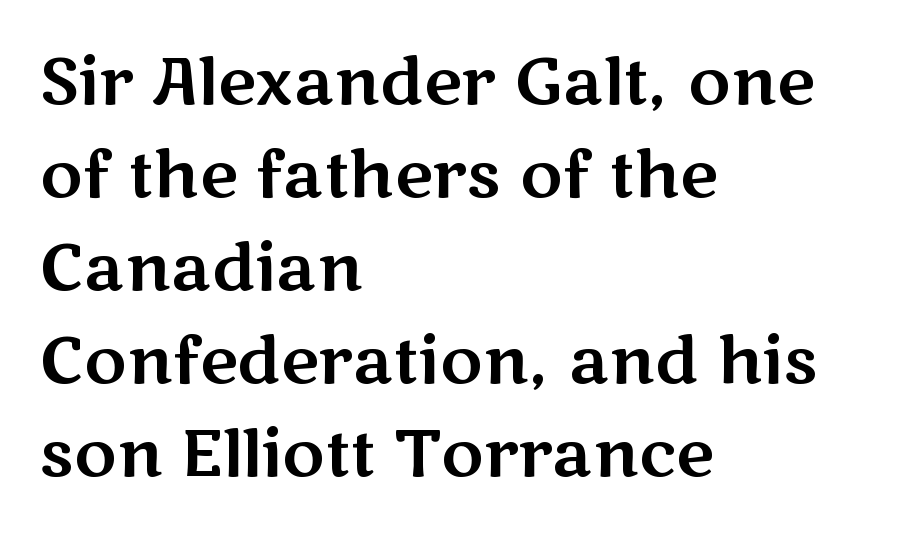
{"serif": "no", "italic": "no", "width": "wide", "stroke_contrast": "medium", "x_height": "medium", "monospaced": "no", "underline": "no", "align": "left", "line_spacing": "normal", "line_spacing_ratio": 1.43, "letter_spacing": "normal", "letter_spacing_em": 0.0, "glyph_px": 65}
